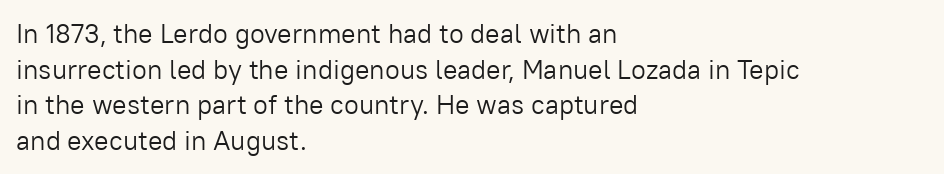
{"italic": "no", "bold": "no", "underline": "no", "align": "left", "line_spacing": "normal", "line_spacing_ratio": 1.32, "letter_spacing": "normal", "letter_spacing_em": 0.0, "glyph_px": 27}
